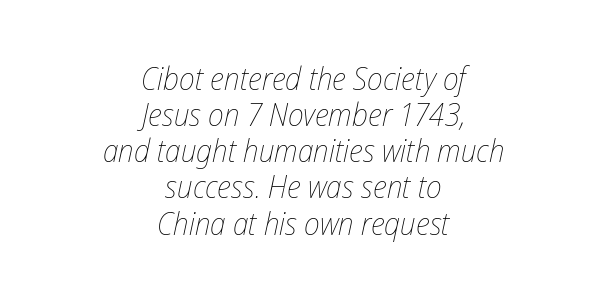
The image shows 32 px thin, condensed type, italic (leaning right); set centered, tight line spacing (1.13x), normal letter spacing, not underlined; low stroke contrast and a medium x-height.
